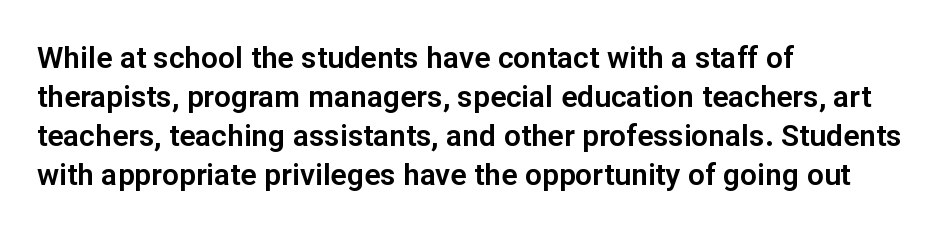
{"serif": "no", "italic": "no", "width": "normal", "stroke_contrast": "low", "x_height": "medium", "monospaced": "no", "underline": "no", "align": "left", "line_spacing": "normal", "line_spacing_ratio": 1.3, "letter_spacing": "normal", "letter_spacing_em": 0.0, "glyph_px": 30}
